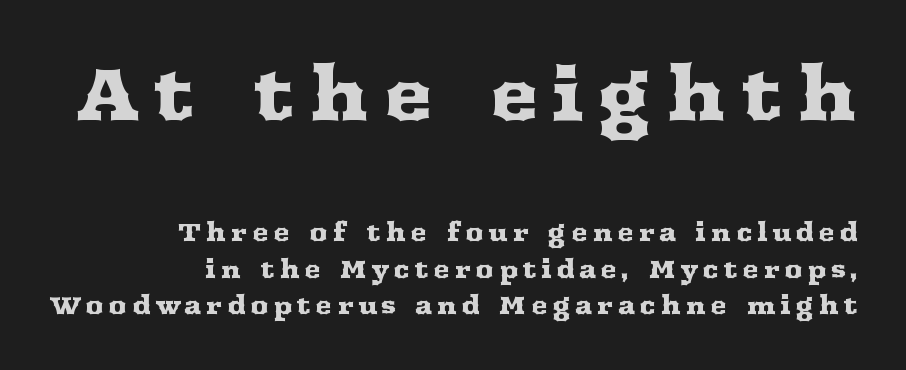
Descenders are the only things crossing below the line. Typesetter's note — upper block bumped up in size, lower block left smaller. A typesetter would call this proportional, since set widths differ per character. One glance says typical: line gaps are just what's usual. It's the straight-up-and-down kind of type. Caption: multi-line text, flush right, ragged left.
